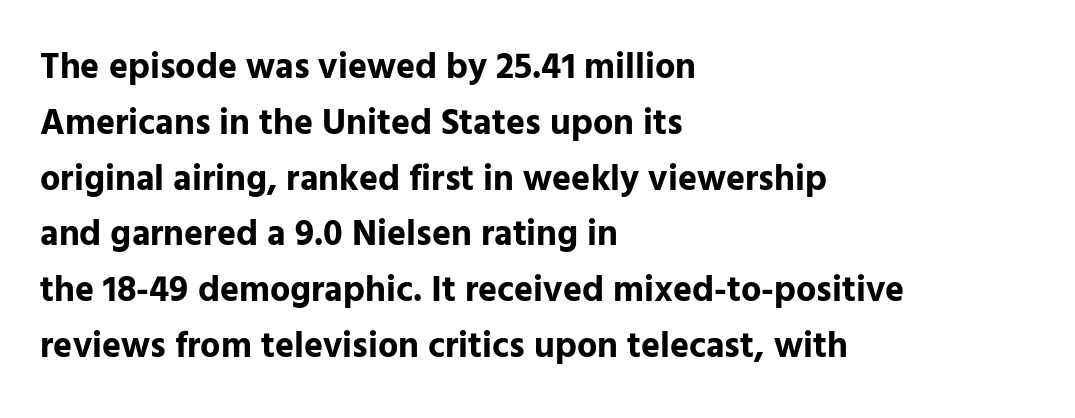
Q: Is the text bold? A: Yes.
Q: Is the text italic (slanted)? A: No, it is upright.
Q: Is the typeface a serif or a sans-serif typeface? A: Sans-serif.
Q: Is the text underlined? A: No.
Q: How is the paragraph aligned? A: Left-aligned.
Q: Is the spacing between letters normal or unusually wide? A: Normal.
Q: Is the spacing between lines tight, normal or loose? A: Normal.
Q: Width (condensed, normal, or wide)? A: Normal.
Q: Stroke contrast? A: Low.
Q: x-height? A: Medium.
Q: Monospaced? A: No.
